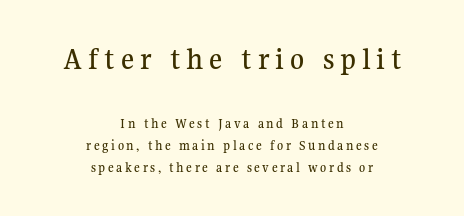
Q: Is the text italic (slanted)? A: No, it is upright.
Q: Is the typeface a serif or a sans-serif typeface? A: Serif.
Q: Is the text underlined? A: No.
Q: How is the paragraph aligned? A: Centered.
Q: Is the spacing between lines tight, normal or loose? A: Normal.
Q: Which block of text is set in a larger size, the first (top) or the second (bottom)? A: The first (top) one.
Q: Width (condensed, normal, or wide)? A: Normal.
Q: Stroke contrast? A: Medium.
Q: x-height? A: Medium.
Q: Monospaced? A: No.
